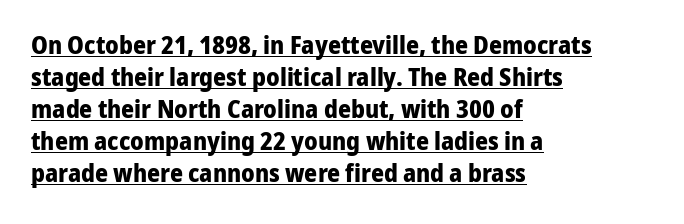
The image shows 25 px bold type, upright; set left-aligned, normal line spacing (1.28x), normal letter spacing, underlined.
